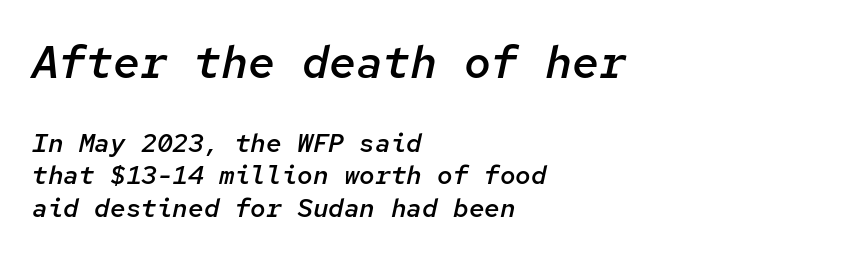
Is the block centered? No — it sits flush against the left margin. A somewhat darkened texture: the type is semibold rather than bold. The baseline area is clear. The composition opens big and finishes small. Rows of type keep a routine distance in the vertical direction. The axis of the letterforms is tilted away from vertical.
